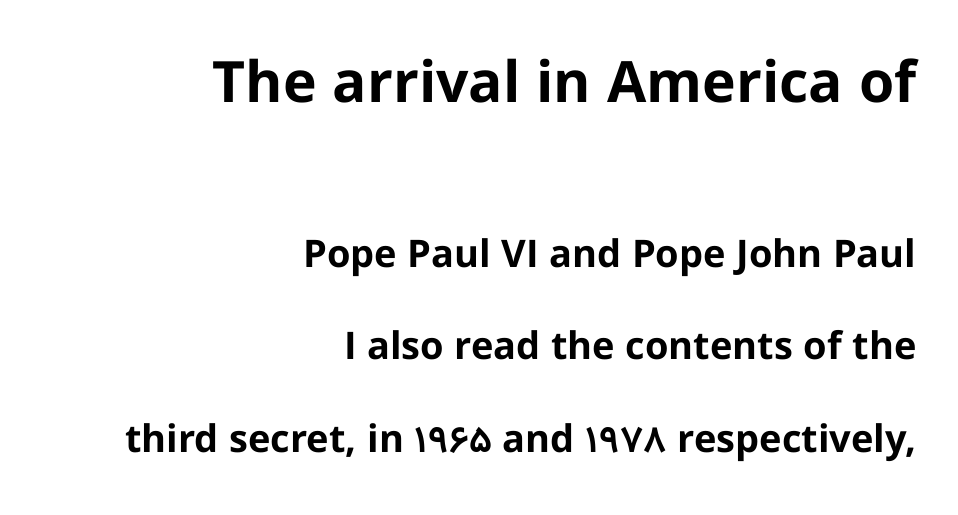
The image shows 57 px bold sans-serif type, upright; set right-aligned, loose line spacing (2.44x), normal letter spacing, not underlined; the first (top) block is 1.5x larger; low stroke contrast and a medium x-height.
